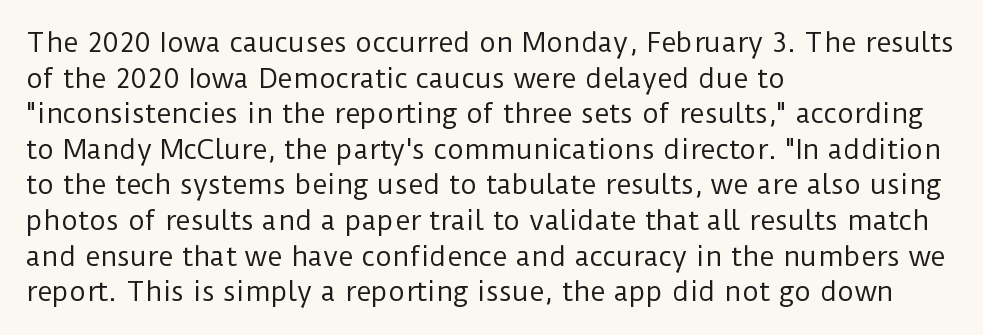
The line texture is even and compact thanks to regular tracking. Honestly, the row spacing looks completely unremarkable. Every row of glyphs begins at an identical x-position on the left. The letters stand straight up with perfectly vertical stems. Stroke thickness stays within the range of a standard reading face or lighter. Unmarked baselines from the first word to the last.
